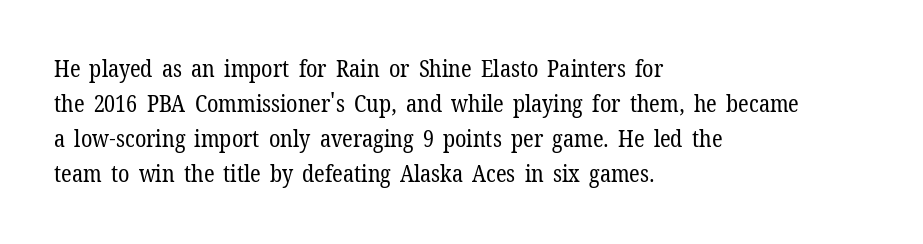
Q: Is the text bold? A: No.
Q: Is the text italic (slanted)? A: No, it is upright.
Q: Is the text underlined? A: No.
Q: How is the paragraph aligned? A: Left-aligned.
Q: Is the spacing between letters normal or unusually wide? A: Normal.
Q: Is the spacing between lines tight, normal or loose? A: Normal.
